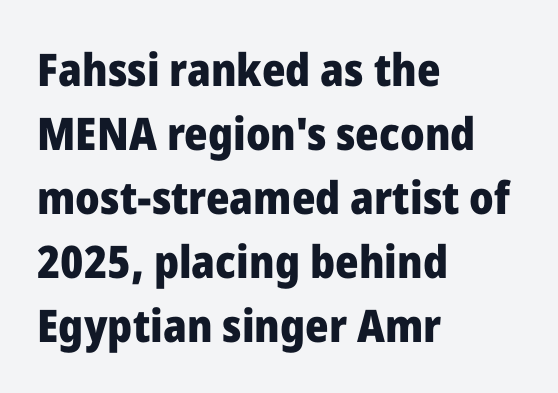
A typesetter would call this proportional, since set widths differ per character. Look at the tracking — it's just the regular setting, nothing added. It's the straight-up-and-down kind of type. The text was rendered using a sans face with plain stroke endings. Pretty heavy lettering here — definitely bold. The words here are not underlined.
